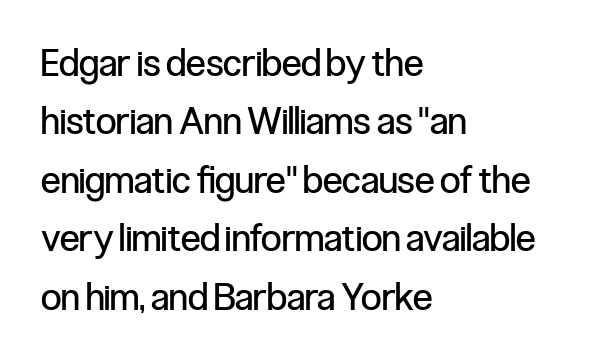
The image shows 37 px regular-weight, condensed sans-serif type, upright; set left-aligned, normal line spacing (1.58x), normal letter spacing, not underlined; low stroke contrast and a medium x-height.
